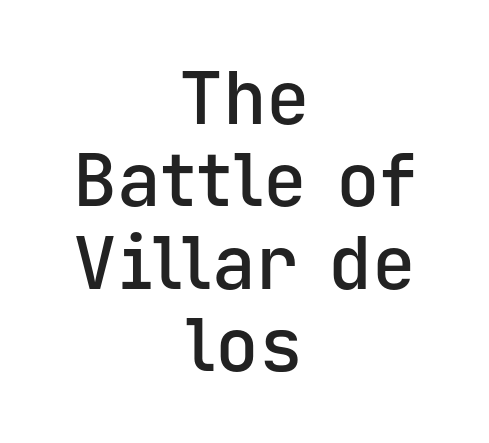
The image shows 73 px semibold sans-serif type, upright, monospaced; set centered, tight line spacing (1.13x), normal letter spacing, not underlined; low stroke contrast and a medium x-height.
